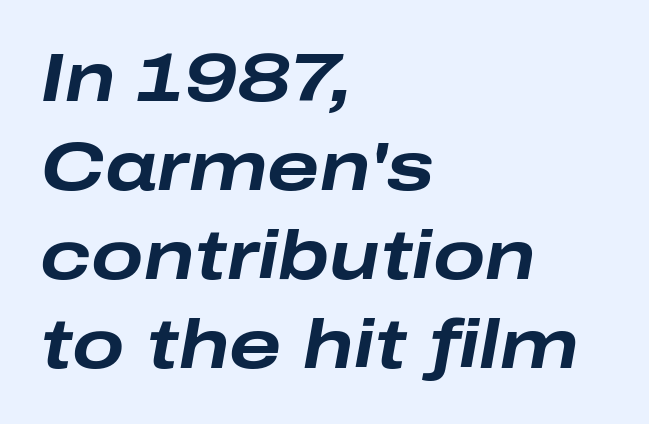
The strokes are fattened all the way to bold. Here the designer chose a conventional face with non-uniform glyph widths. Any mark beneath the type? The region is blank. Alignment: flush left. Observe the ordinary spacing: letters are neighbours, not strangers.
